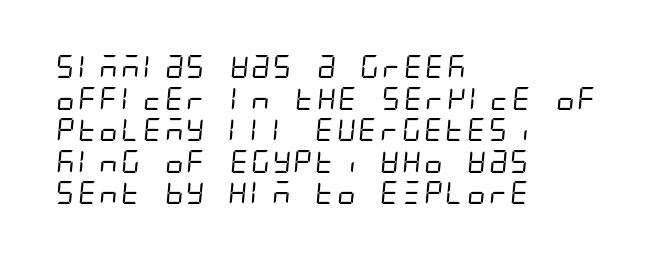
Nothing heavy about these letters — not bold at all. You could call the tracking neutral — neither tight nor loose. Is there much room between lines? A standard amount, neither cramped nor airy. Horizontally, the lines are justified to the leading edge only.
